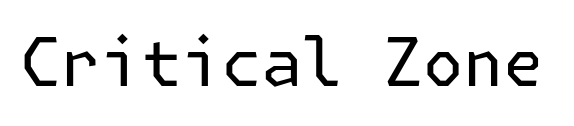
{"serif": "no", "italic": "no", "bold": "no", "weight": "regular", "width": "normal", "stroke_contrast": "low", "x_height": "medium", "underline": "no", "letter_spacing": "normal", "letter_spacing_em": 0.0, "glyph_px": 67}
